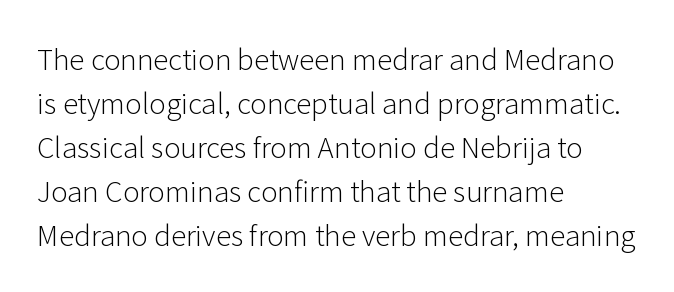
The image shows 28 px light sans-serif type, upright; set left-aligned, normal line spacing (1.57x), normal letter spacing, not underlined; low stroke contrast and a medium x-height.
